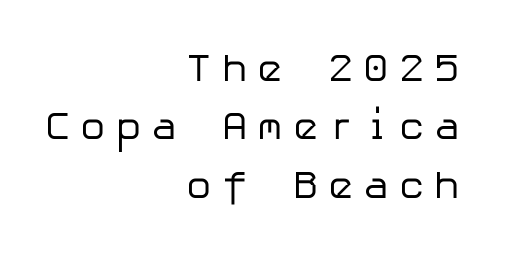
Q: Is the text bold? A: No.
Q: Is the text italic (slanted)? A: No, it is upright.
Q: Is the typeface a serif or a sans-serif typeface? A: Sans-serif.
Q: Is the text underlined? A: No.
Q: How is the paragraph aligned? A: Right-aligned.
Q: Is the spacing between letters normal or unusually wide? A: Unusually wide.
Q: Is the spacing between lines tight, normal or loose? A: Normal.
Q: Width (condensed, normal, or wide)? A: Normal.
Q: Stroke contrast? A: Low.
Q: x-height? A: Medium.
